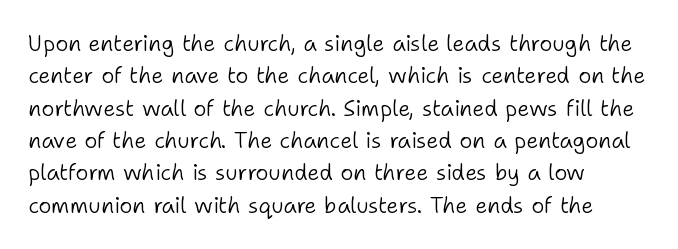
{"italic": "no", "bold": "no", "underline": "no", "align": "left", "line_spacing": "normal", "line_spacing_ratio": 1.47, "letter_spacing": "normal", "letter_spacing_em": 0.0, "glyph_px": 22}
